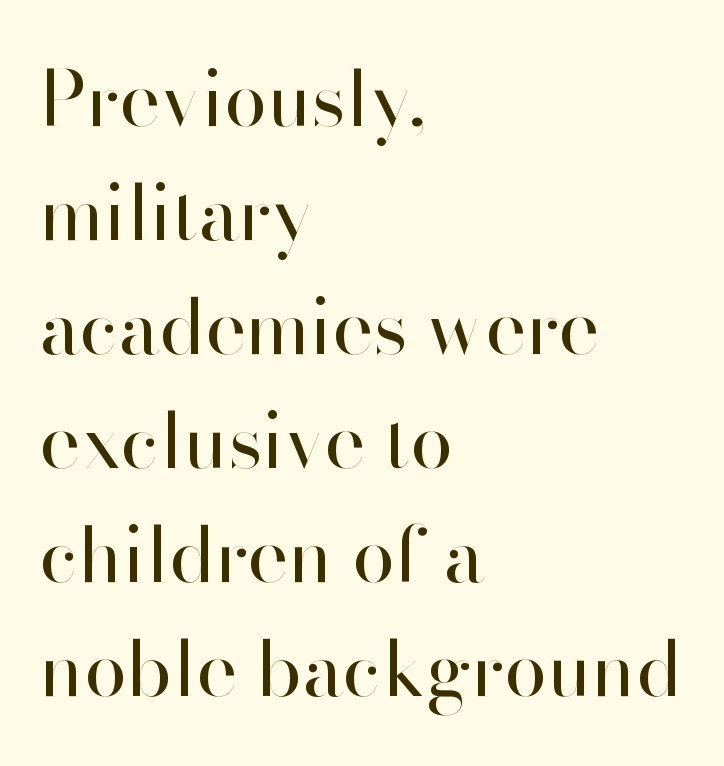
Q: Is the text bold? A: No.
Q: Is the text italic (slanted)? A: No, it is upright.
Q: Is the typeface a serif or a sans-serif typeface? A: Sans-serif.
Q: Is the text underlined? A: No.
Q: How is the paragraph aligned? A: Left-aligned.
Q: Is the spacing between letters normal or unusually wide? A: Normal.
Q: Is the spacing between lines tight, normal or loose? A: Normal.
Q: Width (condensed, normal, or wide)? A: Normal.
Q: Stroke contrast? A: High.
Q: x-height? A: Small.
Q: Monospaced? A: No.
